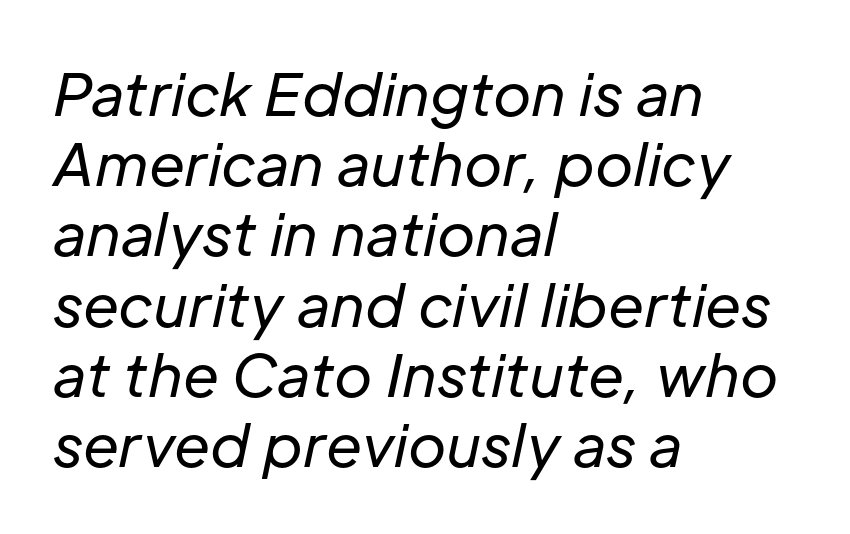
{"italic": "yes", "lean": "right", "slant_degrees": 12, "bold": "no", "weight": "regular", "width": "normal", "stroke_contrast": "low", "x_height": "medium", "monospaced": "no", "underline": "no", "align": "left", "line_spacing_ratio": 1.21, "letter_spacing": "normal", "letter_spacing_em": 0.0, "glyph_px": 58}
